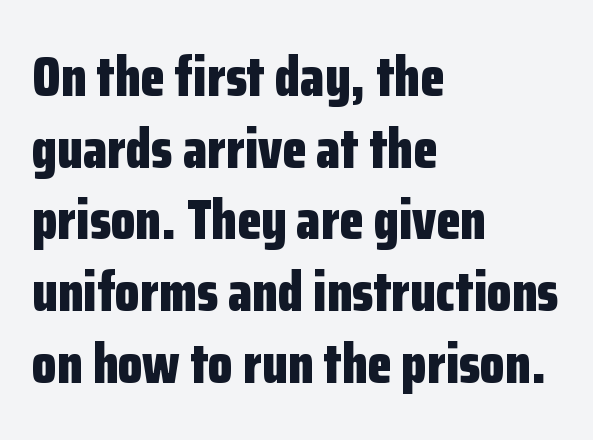
{"serif": "no", "italic": "no", "bold": "yes", "weight": "bold", "width": "condensed", "stroke_contrast": "low", "x_height": "medium", "monospaced": "no", "underline": "no", "align": "left", "line_spacing": "normal", "line_spacing_ratio": 1.28, "letter_spacing": "normal", "letter_spacing_em": 0.0, "glyph_px": 56}
